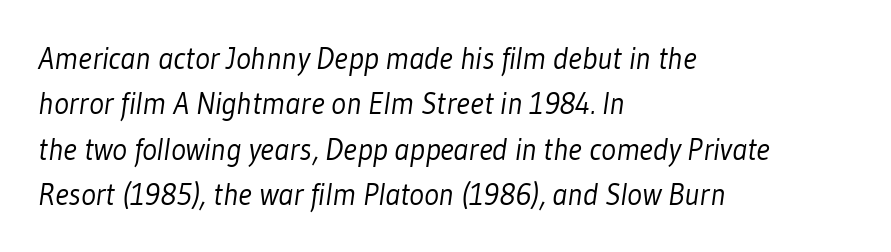
{"serif": "no", "bold": "no", "weight": "light", "width": "condensed", "stroke_contrast": "low", "x_height": "medium", "monospaced": "no", "underline": "no", "align": "left", "line_spacing": "normal", "line_spacing_ratio": 1.46, "letter_spacing": "normal", "letter_spacing_em": 0.0, "glyph_px": 31}
